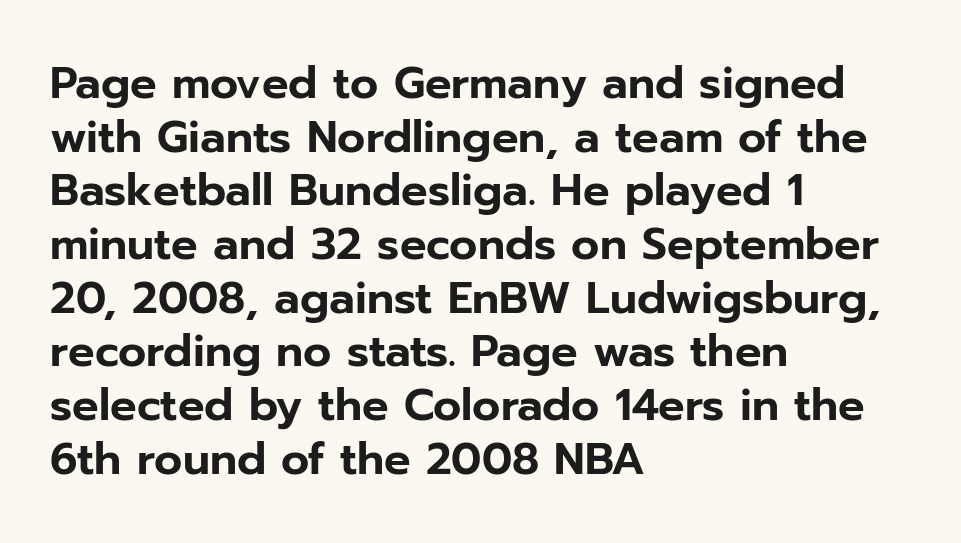
Q: Is the text italic (slanted)? A: No, it is upright.
Q: Is the typeface a serif or a sans-serif typeface? A: Sans-serif.
Q: Is the text underlined? A: No.
Q: How is the paragraph aligned? A: Left-aligned.
Q: Is the spacing between letters normal or unusually wide? A: Normal.
Q: Width (condensed, normal, or wide)? A: Normal.
Q: Stroke contrast? A: Low.
Q: x-height? A: Medium.
Q: Monospaced? A: No.
